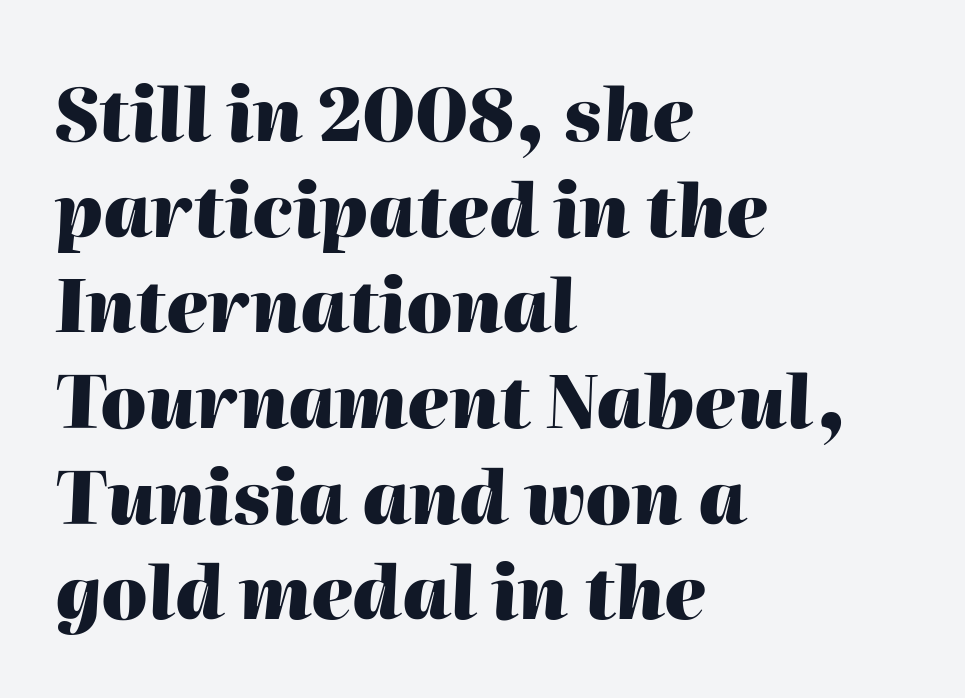
The image shows 73 px heavy type, italic (leaning right); set left-aligned, normal line spacing (1.31x), normal letter spacing, not underlined; high stroke contrast and a medium x-height.
